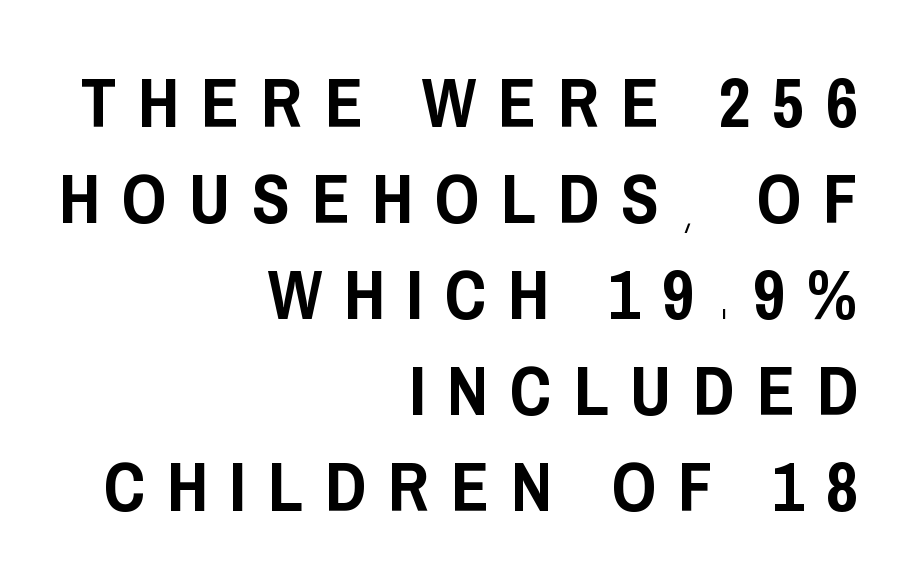
The image shows 70 px condensed sans-serif type, upright; set right-aligned, normal line spacing (1.37x), unusually wide letter spacing (+0.31 em), not underlined; low stroke contrast and a large x-height.
